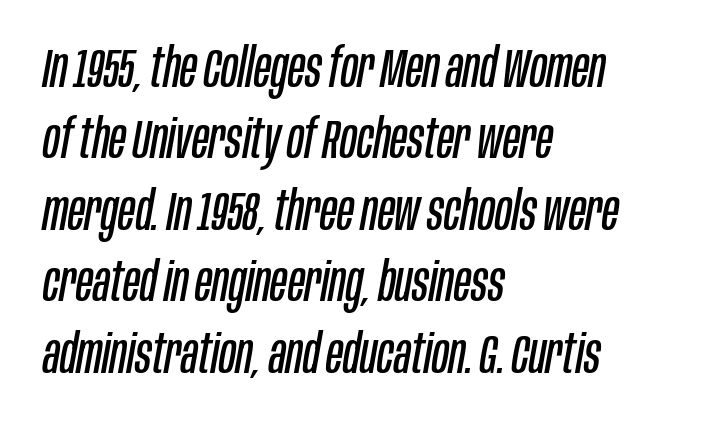
Q: Is the text bold? A: No.
Q: Is the text italic (slanted)? A: Yes, it leans right by about 10 degrees.
Q: Is the text underlined? A: No.
Q: How is the paragraph aligned? A: Left-aligned.
Q: Is the spacing between letters normal or unusually wide? A: Normal.
Q: Is the spacing between lines tight, normal or loose? A: Normal.
Q: Width (condensed, normal, or wide)? A: Condensed.
Q: Stroke contrast? A: Low.
Q: x-height? A: Large.
Q: Monospaced? A: No.
